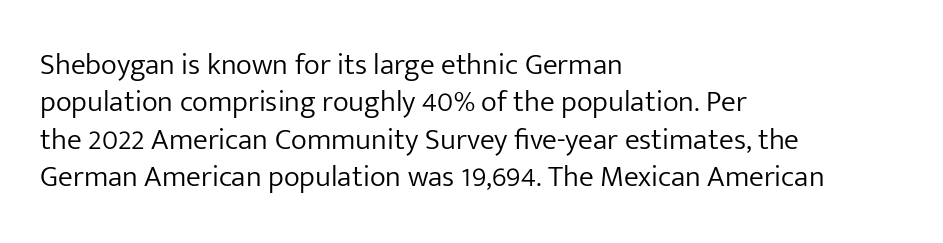
{"serif": "no", "italic": "no", "bold": "no", "weight": "light", "width": "normal", "stroke_contrast": "low", "x_height": "medium", "monospaced": "no", "underline": "no", "align": "left", "line_spacing": "normal", "line_spacing_ratio": 1.25, "letter_spacing": "normal", "letter_spacing_em": 0.0, "glyph_px": 30}
